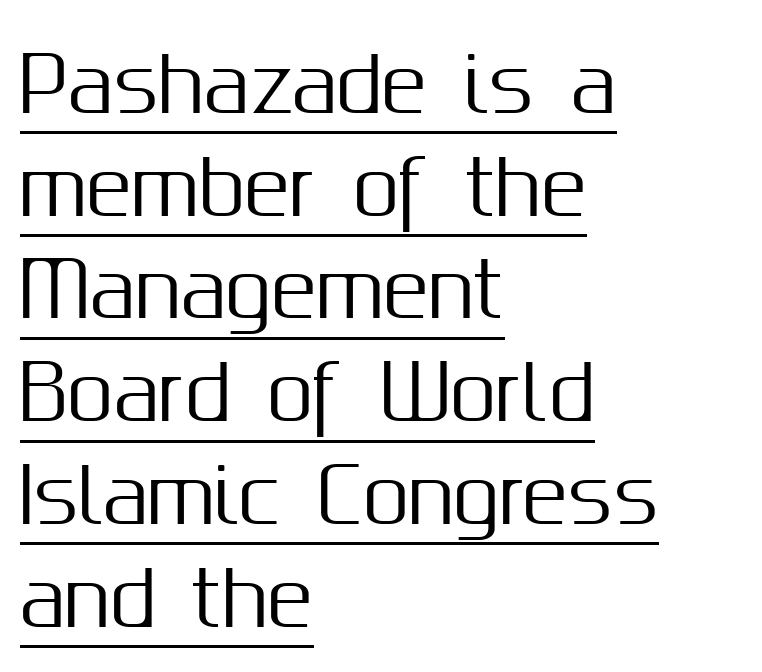
{"serif": "no", "italic": "no", "width": "normal", "stroke_contrast": "medium", "x_height": "medium", "monospaced": "no", "underline": "yes", "align": "left", "line_spacing": "normal", "line_spacing_ratio": 1.37, "letter_spacing": "normal", "letter_spacing_em": 0.0, "glyph_px": 75}
